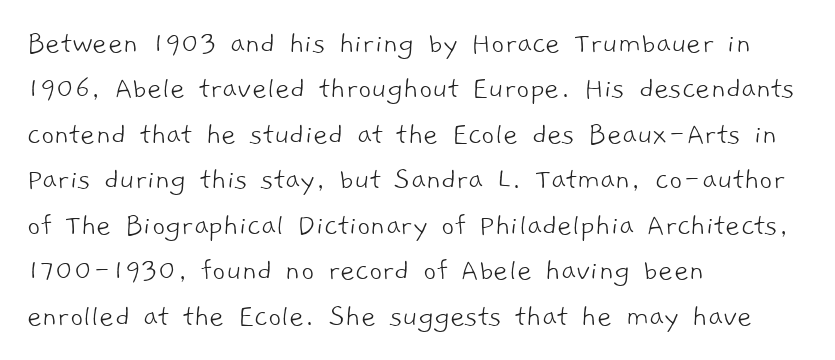
The image shows 32 px light sans-serif type; set left-aligned, normal line spacing (1.42x), normal letter spacing, not underlined; low stroke contrast and a medium x-height.
